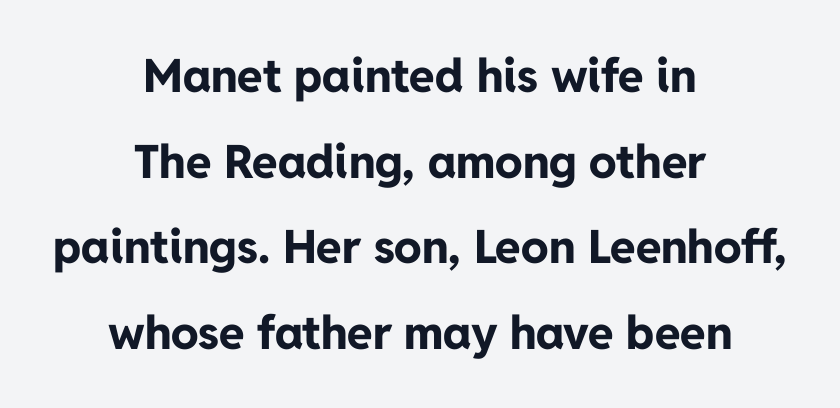
The image shows 46 px bold sans-serif type, upright; set centered, line spacing 1.86x, normal letter spacing, not underlined; low stroke contrast and a medium x-height.
